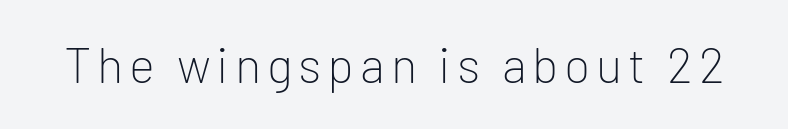
This is the regular roman posture of the typeface. This sample has the flowing, uneven cadence of proportional lettering. Letters rest on an invisible, unmarked baseline. The typeface chosen for these lines omits serifs. No extra ink here — the face is not bold.
